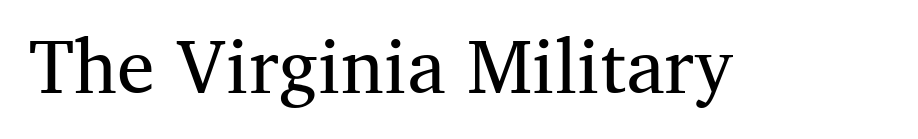
A roman cut, with each character standing at attention. The gaps between neighbouring characters are ordinary and unremarkable. The typeface chosen for these lines features serifs. The passage shown is typed in a proportional face where columns would drift. The weight would be labelled regular, book, light, or lighter still.
